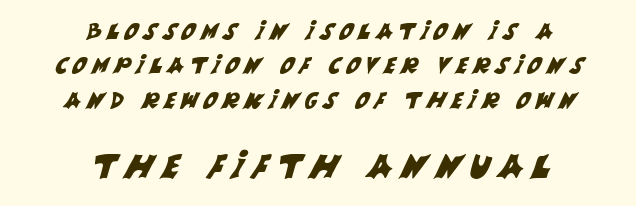
The image shows 33 px sans-serif type; set centered, normal line spacing (1.56x), unusually wide letter spacing (+0.25 em), not underlined; the second (bottom) block is 1.5x larger; medium stroke contrast and a large x-height.
